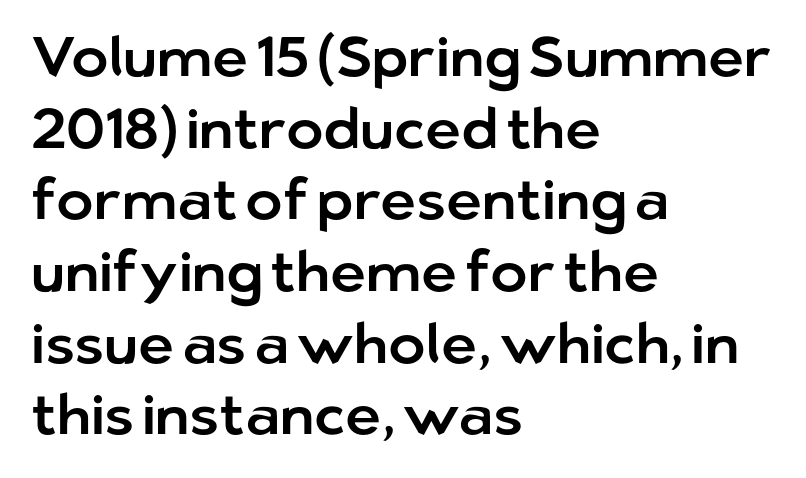
The image shows 56 px sans-serif type, upright; set left-aligned, normal line spacing (1.28x), normal letter spacing, not underlined; low stroke contrast and a medium x-height.
